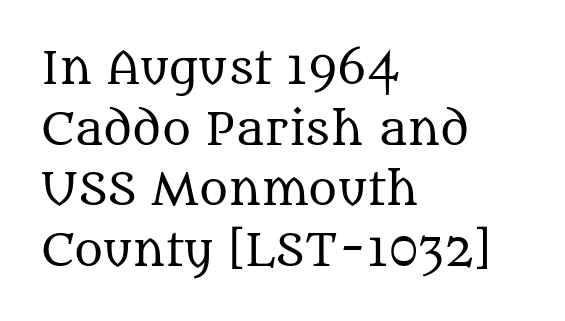
Q: Is the text bold? A: No.
Q: Is the text italic (slanted)? A: No, it is upright.
Q: Is the typeface a serif or a sans-serif typeface? A: Serif.
Q: Is the text underlined? A: No.
Q: How is the paragraph aligned? A: Left-aligned.
Q: Is the spacing between letters normal or unusually wide? A: Normal.
Q: Is the spacing between lines tight, normal or loose? A: Normal.
Q: Width (condensed, normal, or wide)? A: Normal.
Q: Stroke contrast? A: Medium.
Q: x-height? A: Large.
Q: Monospaced? A: No.
